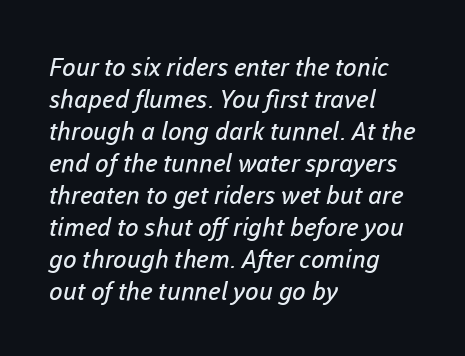
The image shows 25 px text type; set left-aligned, normal line spacing (1.28x), normal letter spacing, not underlined.
